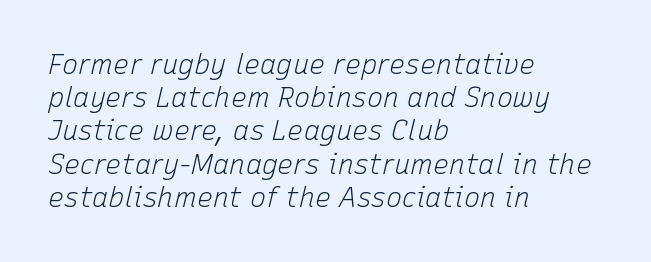
The image shows 27 px text type, italic (leaning right); set left-aligned, line spacing 1.23x, normal letter spacing, not underlined.
